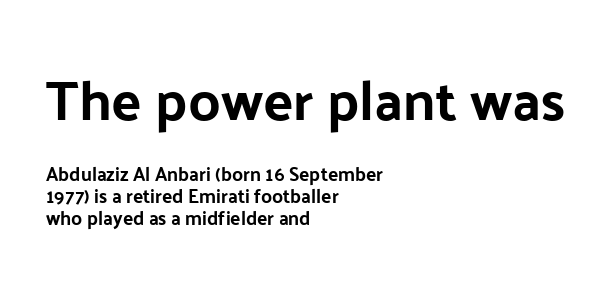
Notice how the passage keeps a crisp vertical edge on the left only. Note: larger setting up top, smaller setting below. Each letter's strokes conclude bluntly, with no projecting serifs. Style check: upright. Only glyphs here, with clear space below each row.
